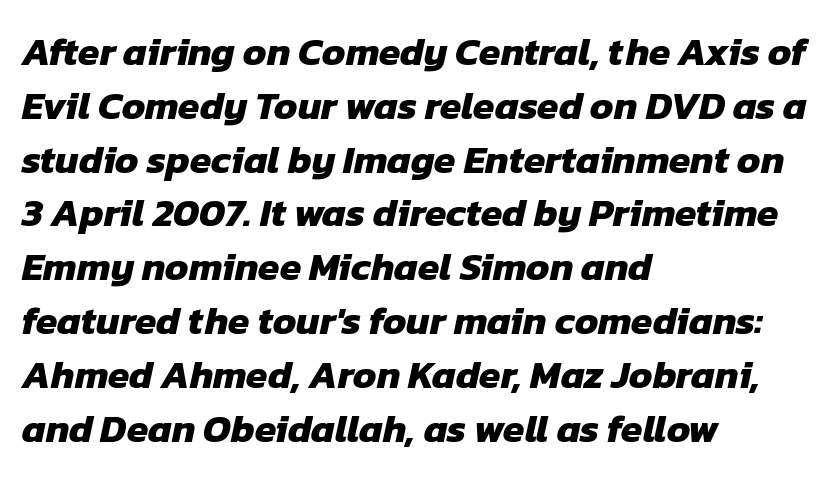
Q: Is the text bold? A: Yes.
Q: Is the typeface a serif or a sans-serif typeface? A: Sans-serif.
Q: Is the text underlined? A: No.
Q: How is the paragraph aligned? A: Left-aligned.
Q: Is the spacing between letters normal or unusually wide? A: Normal.
Q: Is the spacing between lines tight, normal or loose? A: Normal.
Q: Width (condensed, normal, or wide)? A: Normal.
Q: Stroke contrast? A: Low.
Q: x-height? A: Medium.
Q: Monospaced? A: No.
